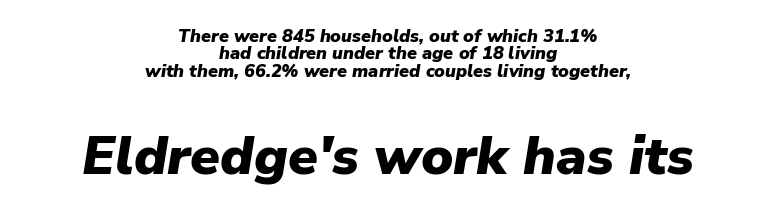
The image shows 54 px heavy type, italic (leaning right); set centered, tight line spacing (0.97x), normal letter spacing, not underlined; the second (bottom) block is 3.0x larger; low stroke contrast and a medium x-height.
